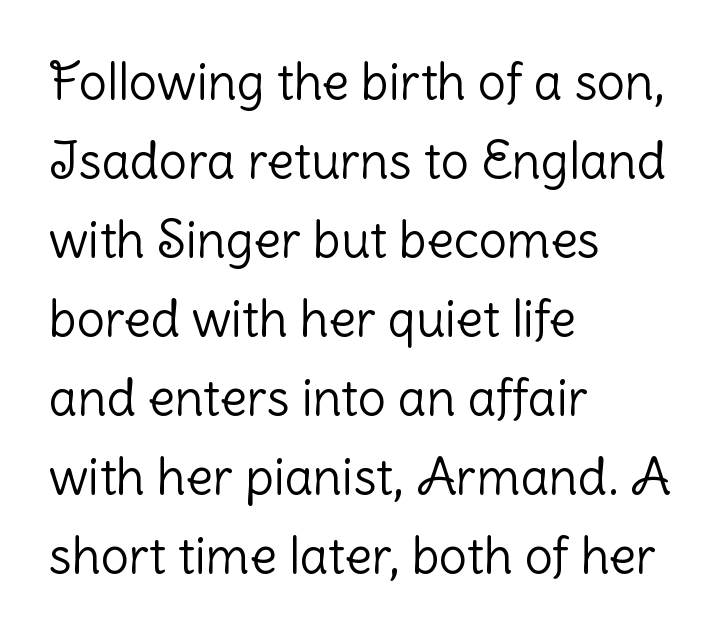
The image shows 50 px light sans-serif type, upright; set left-aligned, normal line spacing (1.58x), normal letter spacing, not underlined; low stroke contrast and a medium x-height.
